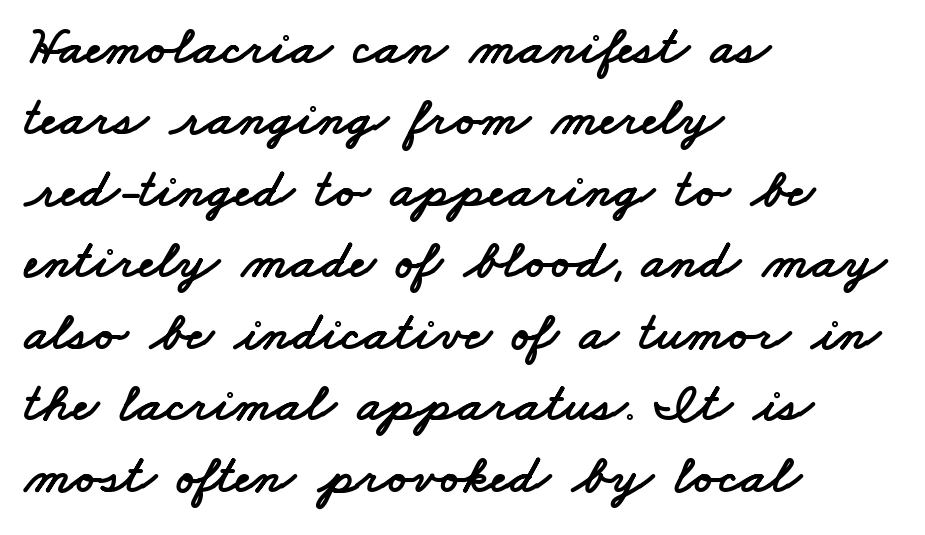
One glance says typical: line gaps are just what's usual. The string is rendered with underlining switched off. The designer went with a sans here, leaving each stem footless. The face used here is proportionally spaced, like ordinary book or web type. The passage is arranged the way most books set body copy — flush left.
